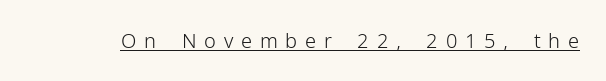
The image shows 20 px text type, upright; set unusually wide letter spacing (+0.39 em), underlined.
